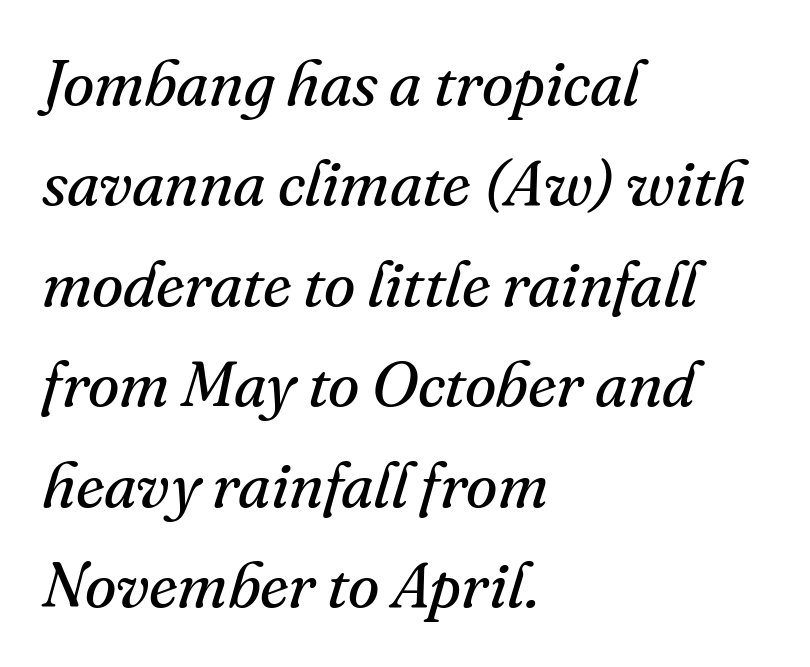
Tall strokes in this sample are angled rather than plumb. The rendering anchors every line to the left-hand side. The gap between lines stays unmarked. The letters advance in unequal steps, a hallmark of proportional type. The rows are spaced the way most documents space them. Standard letterfit; no display-style spreading of the glyphs.
